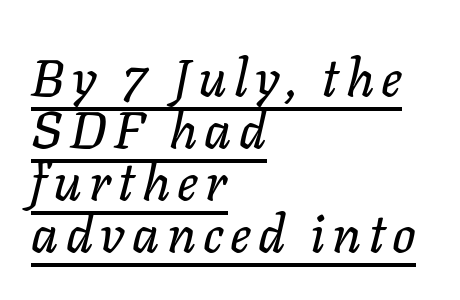
{"italic": "yes", "lean": "right", "slant_degrees": 11, "width": "normal", "stroke_contrast": "low", "x_height": "medium", "monospaced": "no", "underline": "yes", "align": "left", "line_spacing": "tight", "line_spacing_ratio": 1.0, "glyph_px": 52}
